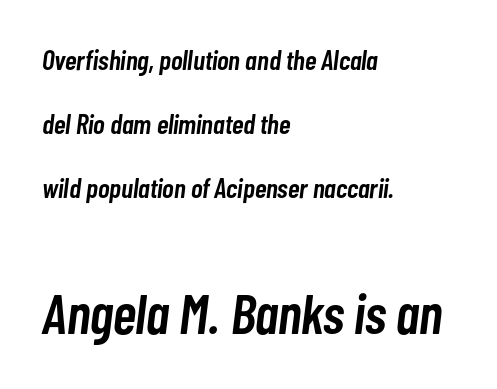
{"italic": "yes", "lean": "right", "slant_degrees": 7, "bold": "semi", "weight": "semibold", "width": "condensed", "stroke_contrast": "low", "x_height": "medium", "monospaced": "no", "underline": "no", "align": "left", "line_spacing": "loose", "line_spacing_ratio": 2.28, "letter_spacing": "normal", "letter_spacing_em": 0.0, "larger_block": "second", "size_ratio": 2.0, "glyph_px": 56}
